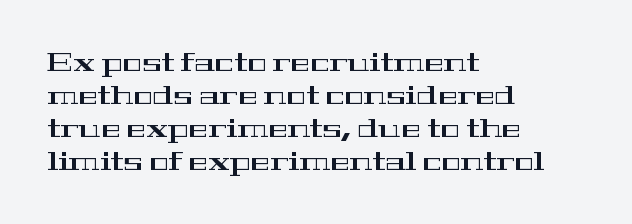
The image shows 26 px text type, upright; set left-aligned, normal line spacing (1.27x), normal letter spacing, not underlined.
